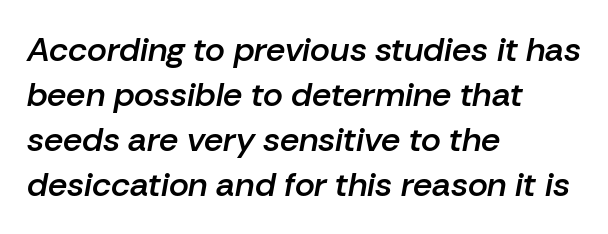
{"italic": "yes", "lean": "right", "slant_degrees": 10, "bold": "semi", "weight": "semibold", "width": "normal", "stroke_contrast": "low", "x_height": "medium", "monospaced": "no", "underline": "no", "align": "left", "line_spacing": "normal", "line_spacing_ratio": 1.32, "letter_spacing": "normal", "letter_spacing_em": 0.0, "glyph_px": 34}
